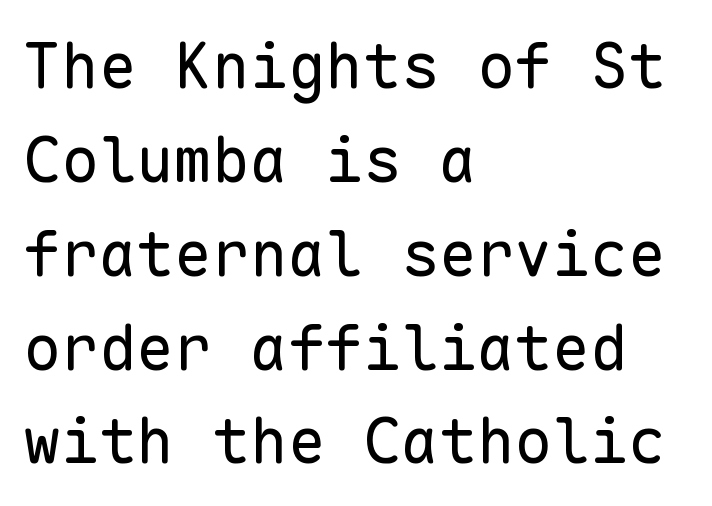
Q: Is the text bold? A: No.
Q: Is the text italic (slanted)? A: No, it is upright.
Q: Is the typeface a serif or a sans-serif typeface? A: Sans-serif.
Q: Is the text underlined? A: No.
Q: How is the paragraph aligned? A: Left-aligned.
Q: Is the spacing between letters normal or unusually wide? A: Normal.
Q: Is the spacing between lines tight, normal or loose? A: Normal.
Q: Width (condensed, normal, or wide)? A: Normal.
Q: Stroke contrast? A: Low.
Q: x-height? A: Medium.
Q: Monospaced? A: Yes.
